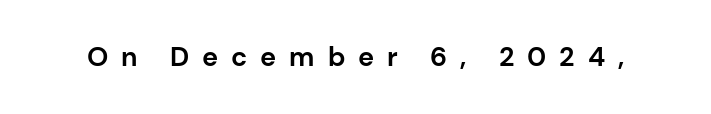
The image shows 27 px bold type, upright; set unusually wide letter spacing (+0.48 em), not underlined.
